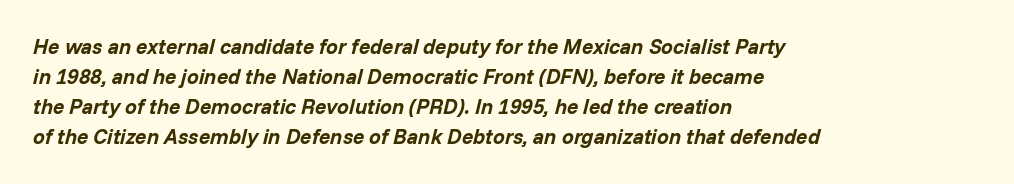
The image shows 21 px bold type, italic (leaning right); set left-aligned, normal line spacing (1.43x), normal letter spacing, not underlined.
